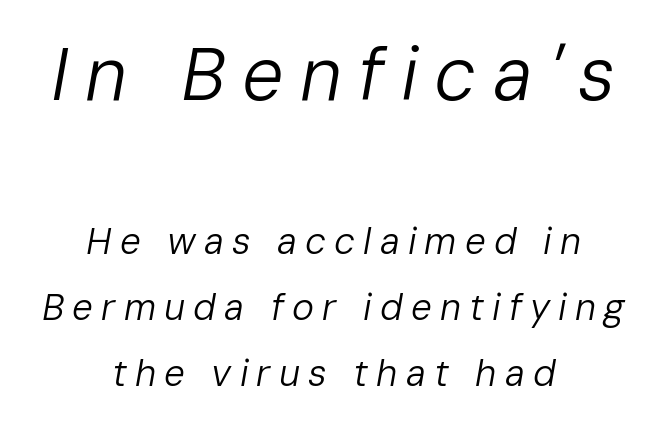
The image shows 74 px regular-weight type, italic (leaning right); set centered, line spacing 1.78x, unusually wide letter spacing (+0.22 em), not underlined; the first (top) block is 2.0x larger; low stroke contrast and a medium x-height.
